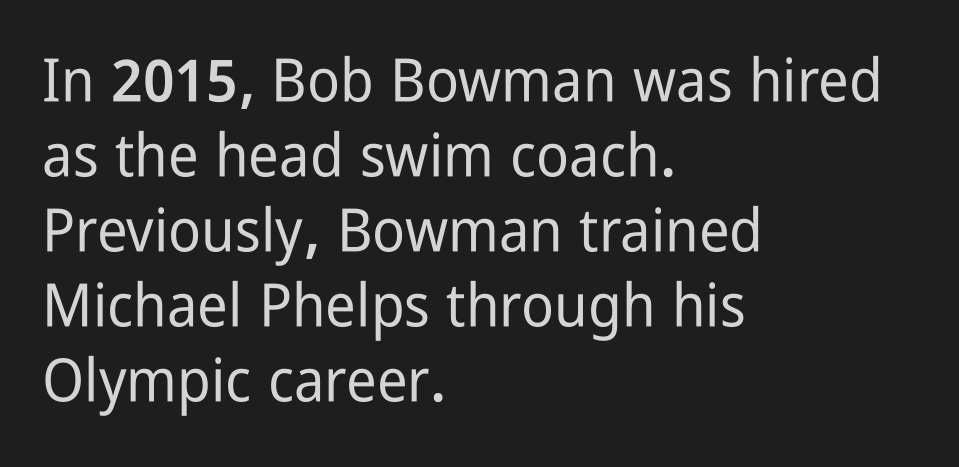
Do the characters align in a grid? No, the font is proportional. Horizontal alignment here is leftward, the default for most running prose. Does the type have serifs? No, each stem ends abruptly. Short note: letters normally spaced.
